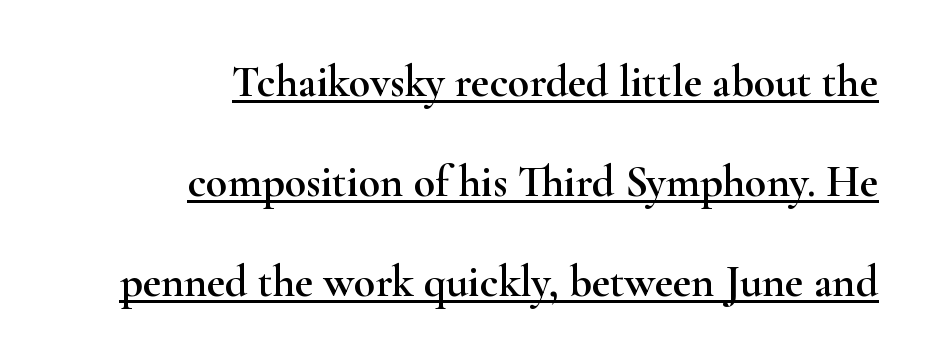
{"serif": "yes", "italic": "no", "width": "wide", "stroke_contrast": "high", "x_height": "small", "monospaced": "no", "underline": "yes", "align": "right", "line_spacing": "loose", "line_spacing_ratio": 2.27, "letter_spacing": "normal", "letter_spacing_em": 0.0, "glyph_px": 44}
